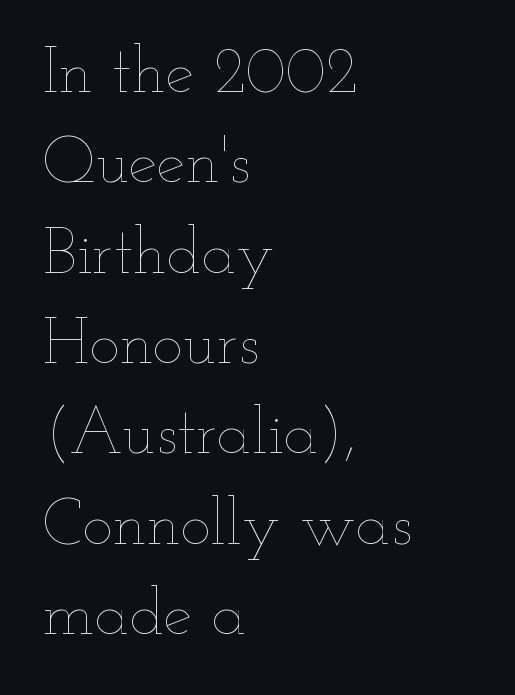
The image shows 65 px thin, wide type, upright; set left-aligned, normal line spacing (1.39x), normal letter spacing, not underlined; low stroke contrast and a small x-height.
